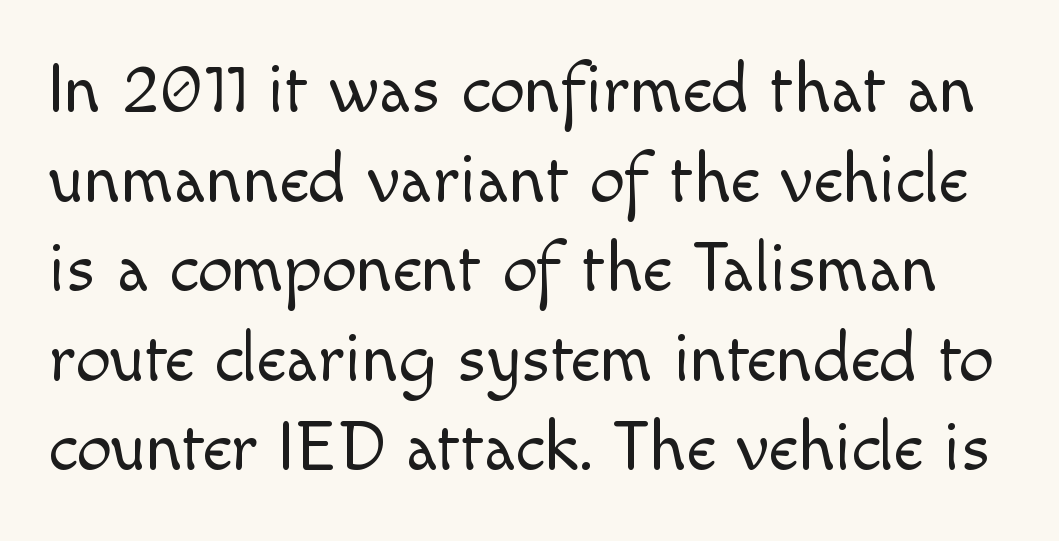
{"serif": "no", "italic": "no", "bold": "no", "weight": "light", "width": "normal", "x_height": "small", "monospaced": "no", "underline": "no", "line_spacing": "normal", "line_spacing_ratio": 1.28, "letter_spacing": "normal", "letter_spacing_em": 0.0, "glyph_px": 70}
